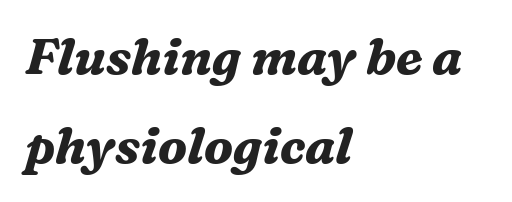
The image shows 50 px bold serif type, italic (leaning right); set left-aligned, line spacing 1.79x, normal letter spacing, not underlined; medium stroke contrast and a medium x-height.
